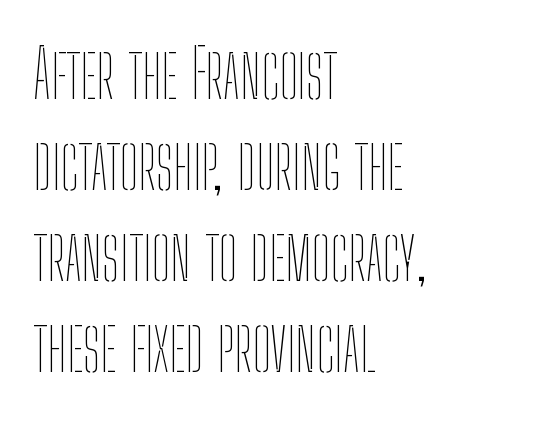
The image shows 67 px thin, condensed type, upright; set left-aligned, normal line spacing (1.36x), normal letter spacing, not underlined; low stroke contrast and a medium x-height.
